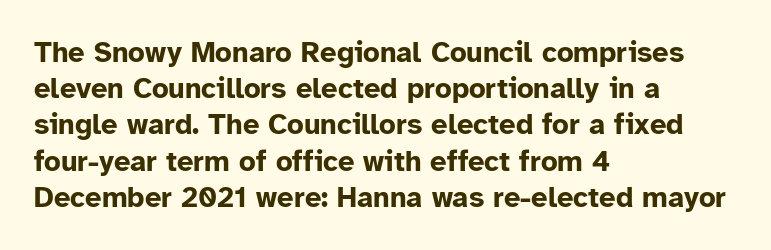
Q: Is the text bold? A: Yes.
Q: Is the text italic (slanted)? A: No, it is upright.
Q: Is the typeface a serif or a sans-serif typeface? A: Sans-serif.
Q: Is the text underlined? A: No.
Q: How is the paragraph aligned? A: Left-aligned.
Q: Is the spacing between letters normal or unusually wide? A: Normal.
Q: Is the spacing between lines tight, normal or loose? A: Normal.
Q: Width (condensed, normal, or wide)? A: Normal.
Q: Stroke contrast? A: Low.
Q: x-height? A: Medium.
Q: Monospaced? A: No.
